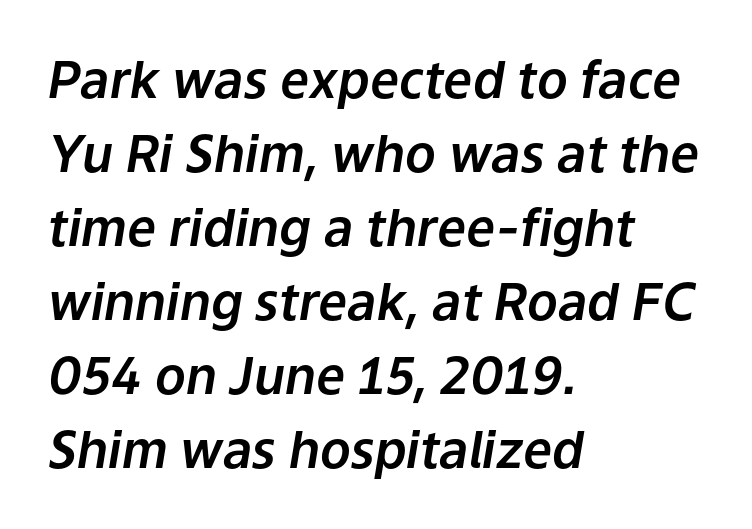
A clean baseline with only descenders dipping below it. Observe the lean: these are italic letterforms. Here the glyphs are tracked normally, forming tight word shapes. Do the characters align in a grid? No, the font is proportional. The setting favours the left margin, as ordinary paragraphs usually do. The line-height multiplier appears to be the usual default.
